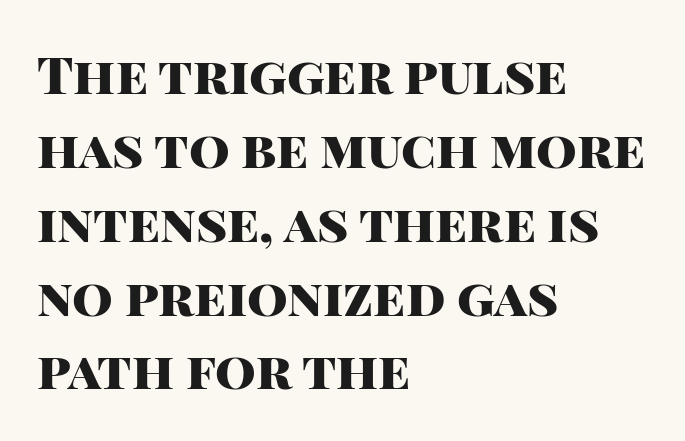
The image shows 52 px heavy sans-serif type, upright; set left-aligned, normal line spacing (1.42x), normal letter spacing, not underlined; high stroke contrast and a large x-height.
